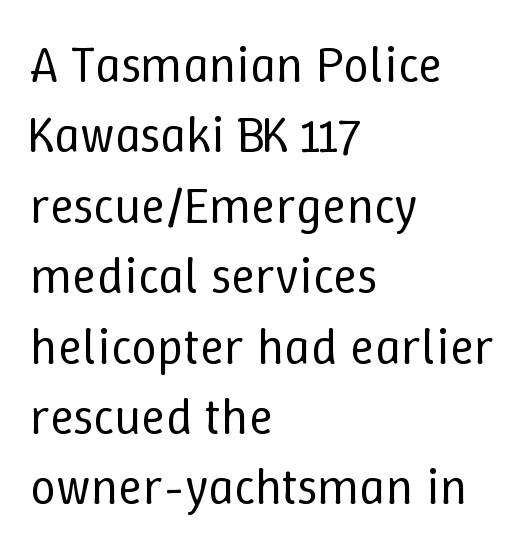
The image shows 51 px regular-weight type, upright; set left-aligned, normal line spacing (1.38x), normal letter spacing, not underlined; low stroke contrast and a medium x-height.
